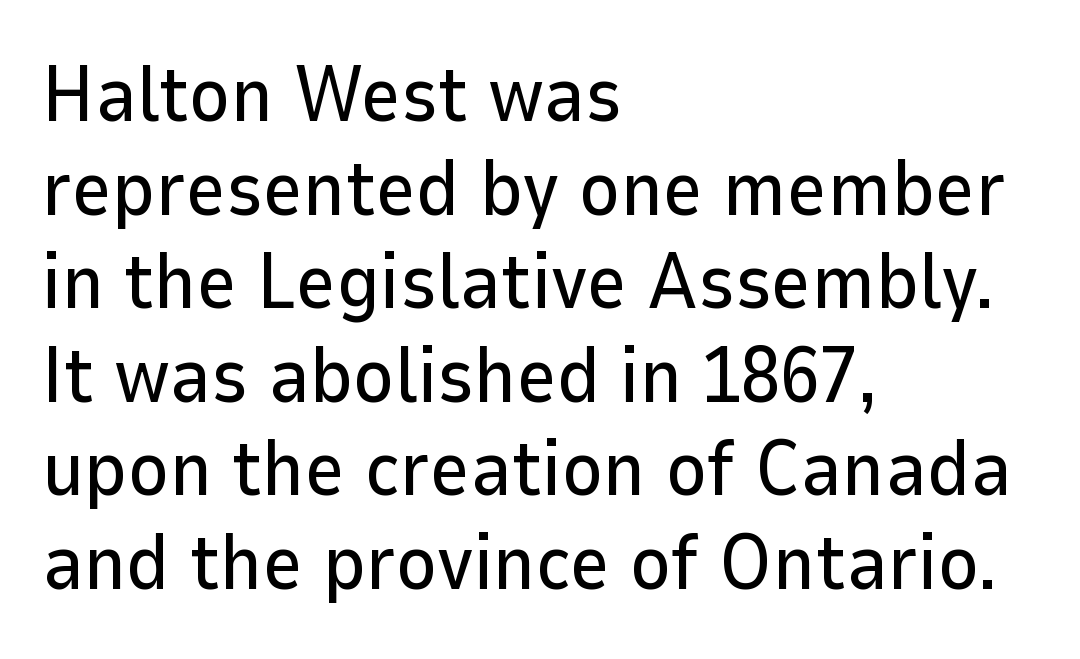
The image shows 78 px sans-serif type, upright; set left-aligned, line spacing 1.2x, normal letter spacing, not underlined; low stroke contrast and a medium x-height.
